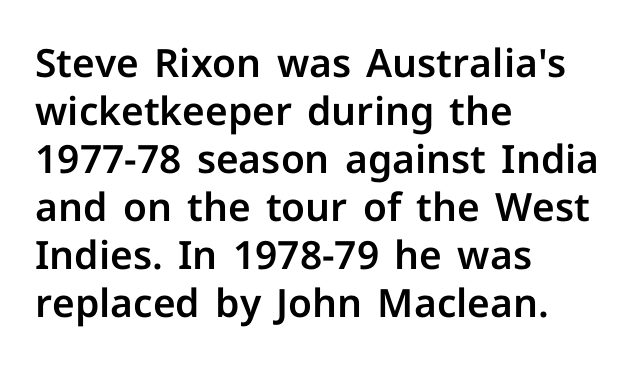
This rendering leaves character spacing at its baseline value. The passage shown is typed in a proportional face where columns would drift. The rendering shows plain stroke endings on the letterforms — a sans-serif design. The letters stand upright; this is a roman face. Horizontally, the lines are justified to the leading edge only.
